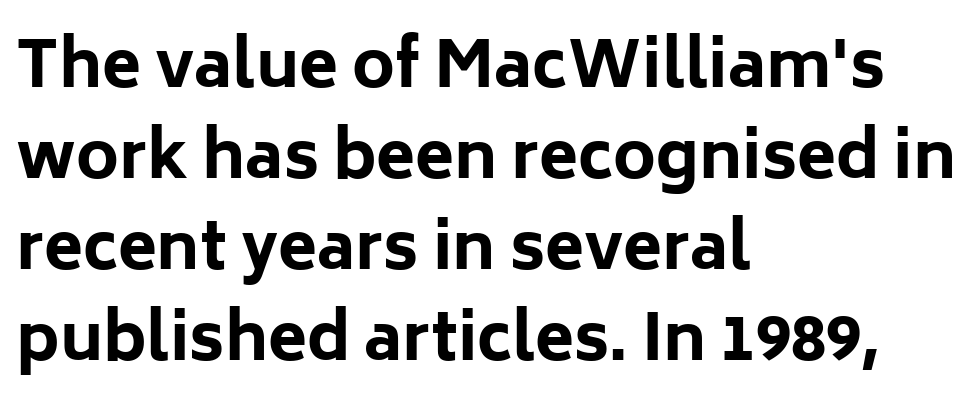
Honestly, there is no underline to notice here at all. The typesetting leans heavy: a genuine bold. Observe the absence of serifs on each vertical stroke in this sample. Words appear dense and cohesive because spacing is normal. Character widths vary here, with narrow letters taking less room than wide ones.
